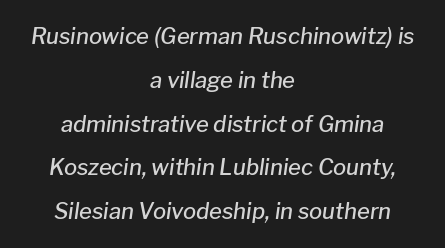
The image shows 22 px text type, italic (leaning right); set centered, loose line spacing (1.99x), normal letter spacing, not underlined.
